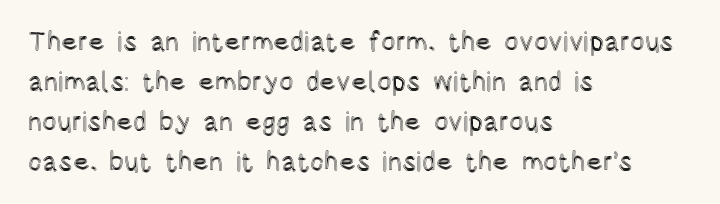
Regular leading. The zone under the glyphs is completely vacant. Italic? Not at all — the glyphs are vertical. A typesetter would call this zero additional tracking. Leftover space on each line is placed entirely after the last word.
